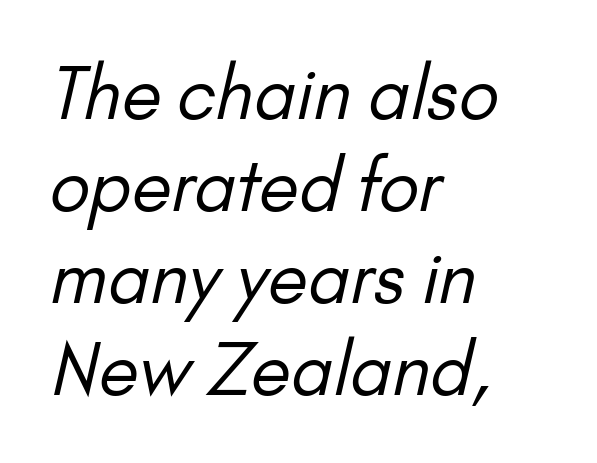
Q: Is the text bold? A: No.
Q: Is the typeface a serif or a sans-serif typeface? A: Sans-serif.
Q: Is the text underlined? A: No.
Q: How is the paragraph aligned? A: Left-aligned.
Q: Is the spacing between letters normal or unusually wide? A: Normal.
Q: Is the spacing between lines tight, normal or loose? A: Normal.
Q: Width (condensed, normal, or wide)? A: Normal.
Q: Stroke contrast? A: Low.
Q: x-height? A: Small.
Q: Monospaced? A: No.
